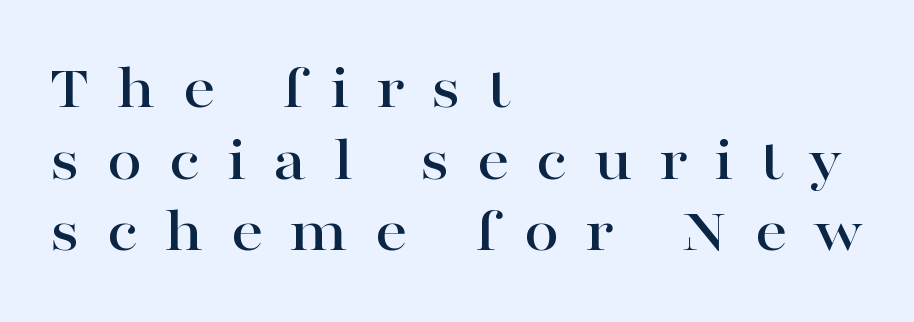
The image shows 64 px wide serif type, upright; set left-aligned, tight line spacing (1.12x), unusually wide letter spacing (+0.41 em), not underlined; high stroke contrast and a medium x-height.
